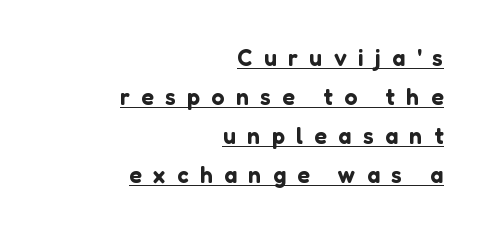
{"italic": "no", "underline": "yes", "align": "right", "line_spacing": "normal", "line_spacing_ratio": 1.7, "letter_spacing": "wide", "letter_spacing_em": 0.5, "glyph_px": 23}
